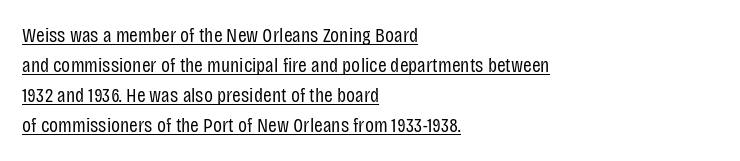
{"italic": "no", "bold": "no", "underline": "yes", "align": "left", "line_spacing": "normal", "line_spacing_ratio": 1.43, "letter_spacing": "normal", "letter_spacing_em": 0.0, "glyph_px": 21}
